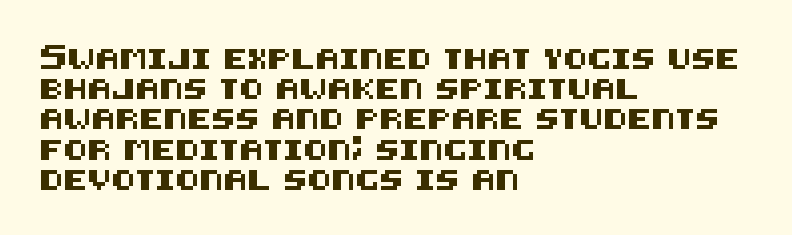
Words float on clear page, feet unadorned. Quick note: not italic, upright. Is there much room between lines? A standard amount, neither cramped nor airy. This sample is left-justified, so line endings fall wherever the words run out. Between one letter and the next there's only the usual sliver of space.
